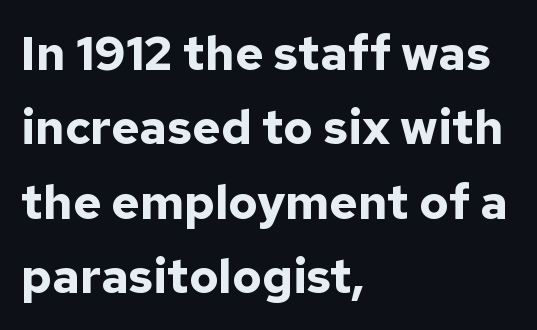
{"serif": "no", "italic": "no", "bold": "yes", "weight": "bold", "width": "normal", "stroke_contrast": "low", "x_height": "medium", "monospaced": "no", "underline": "no", "align": "left", "line_spacing": "normal", "line_spacing_ratio": 1.55, "letter_spacing": "normal", "letter_spacing_em": 0.0, "glyph_px": 48}
